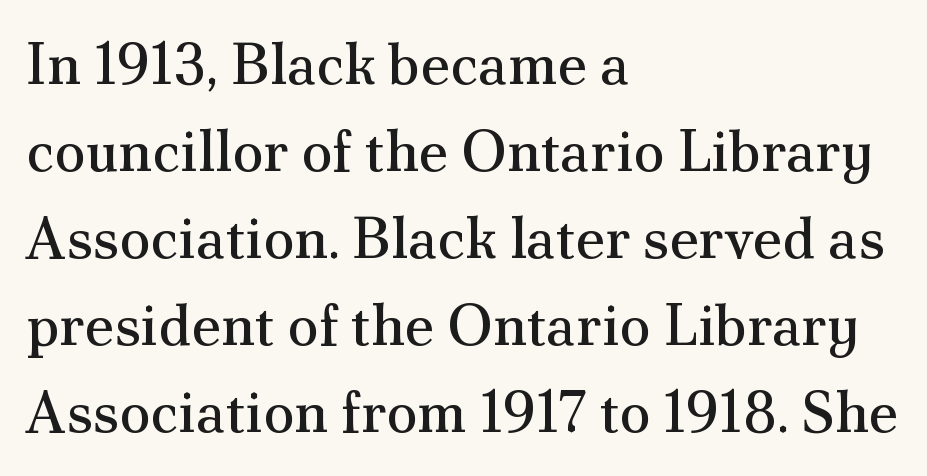
The strip under each line holds only bare page. Italic: no, the glyphs are upright roman. The lines are quadded left. The passage shown is typed in a proportional face where columns would drift. No letter is thick-stroked: the sample isn't bold.
